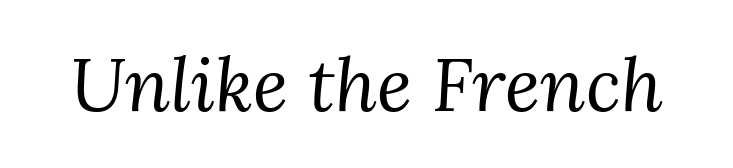
If you drew a line through each stem, it would be angled. The rendering keeps characters at their native spacing. Little horizontal feet cap the strokes, marking this as serif type. Varying glyph widths throughout — classic text-font behaviour.
